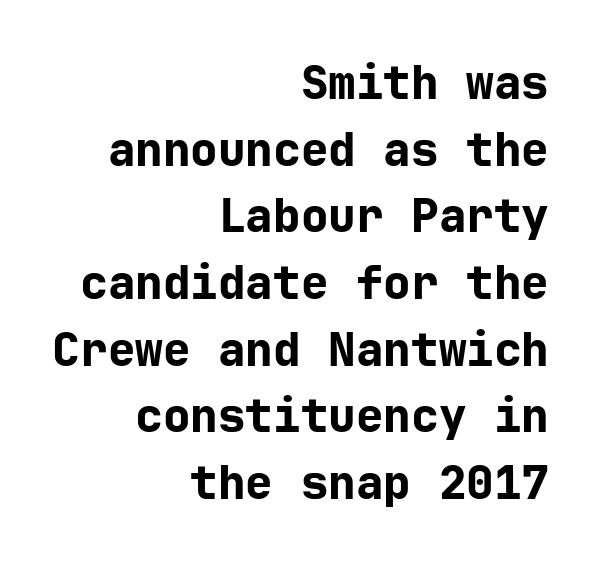
{"serif": "no", "italic": "no", "bold": "yes", "weight": "bold", "width": "normal", "stroke_contrast": "low", "x_height": "medium", "underline": "no", "align": "right", "line_spacing": "normal", "line_spacing_ratio": 1.45, "letter_spacing": "normal", "letter_spacing_em": 0.0, "glyph_px": 46}
